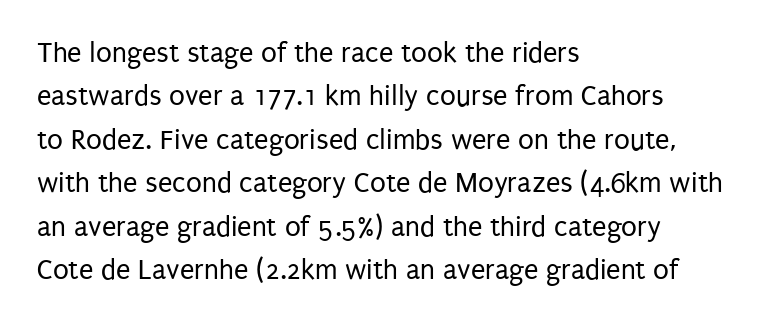
The image shows 29 px regular-weight, condensed sans-serif type, upright; set left-aligned, normal line spacing (1.5x), normal letter spacing, not underlined; low stroke contrast and a large x-height.
